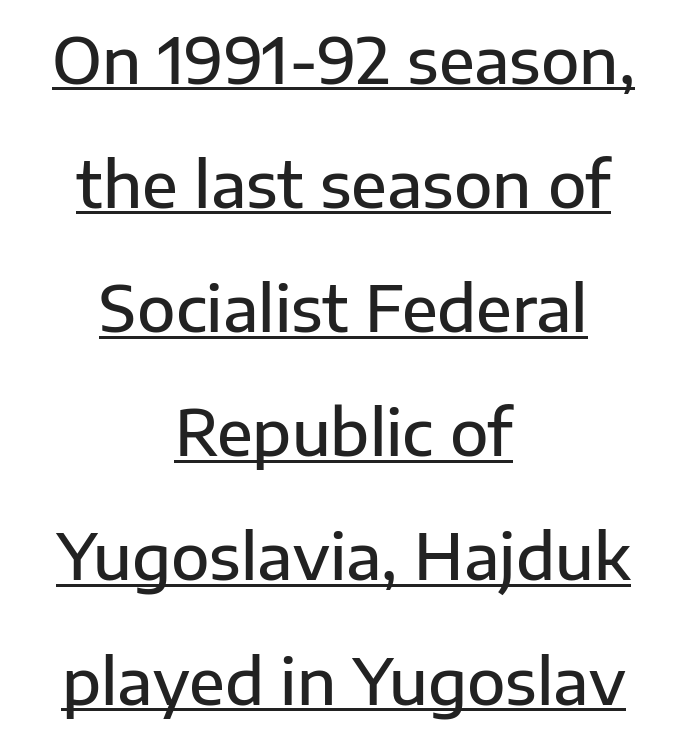
The words here are underlined. Every letter is mildly thick-stroked: semibold rather than bold. Honestly, the letter spacing is just normal — you wouldn't notice it. Rendered with straight, roman letterforms. In terms of letterform style, serifs are entirely absent. These lines are centered, leaving both edges ragged.
